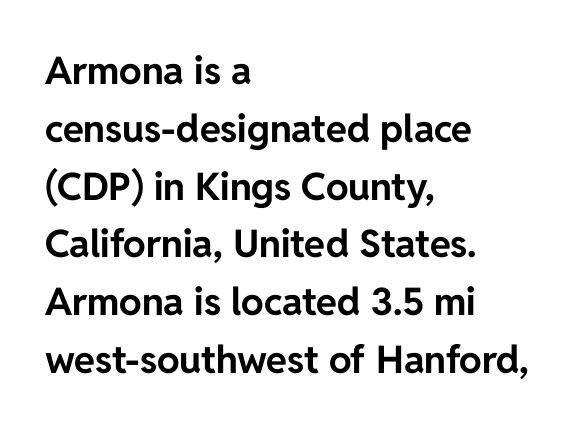
Alignment: flush left. Rule under the text: the space is simply empty. In terms of weight, the rendering is a true, heavy bold. Character widths vary here, with narrow letters taking less room than wide ones. Quick note: interline space is typical. Is there any slant? The stems are plumb.
